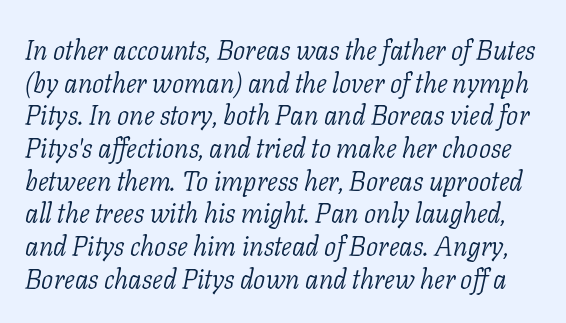
The image shows 27 px text type, italic (leaning right); set line spacing 1.21x, normal letter spacing, not underlined.
